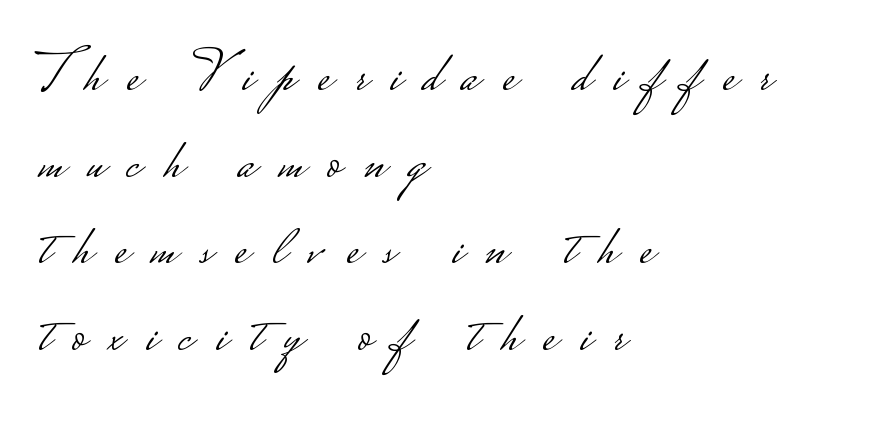
Q: Is the text bold? A: No.
Q: Is the text italic (slanted)? A: Yes.
Q: Is the typeface a serif or a sans-serif typeface? A: Sans-serif.
Q: Is the text underlined? A: No.
Q: How is the paragraph aligned? A: Left-aligned.
Q: Is the spacing between letters normal or unusually wide? A: Unusually wide.
Q: Is the spacing between lines tight, normal or loose? A: Normal.
Q: Width (condensed, normal, or wide)? A: Wide.
Q: Stroke contrast? A: Low.
Q: Monospaced? A: No.
